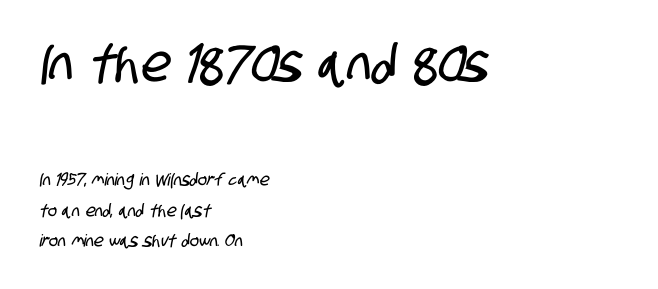
Caption: upper text group enlarged, lower text group reduced. Look at the bottom of the vertical strokes: they stop flat, with no serifs. The horizontal fit of the characters is conventional and even. Each row of text sits above clean, open space. The rendering anchors every line to the left-hand side. The face used here is proportionally spaced, like ordinary book or web type.
